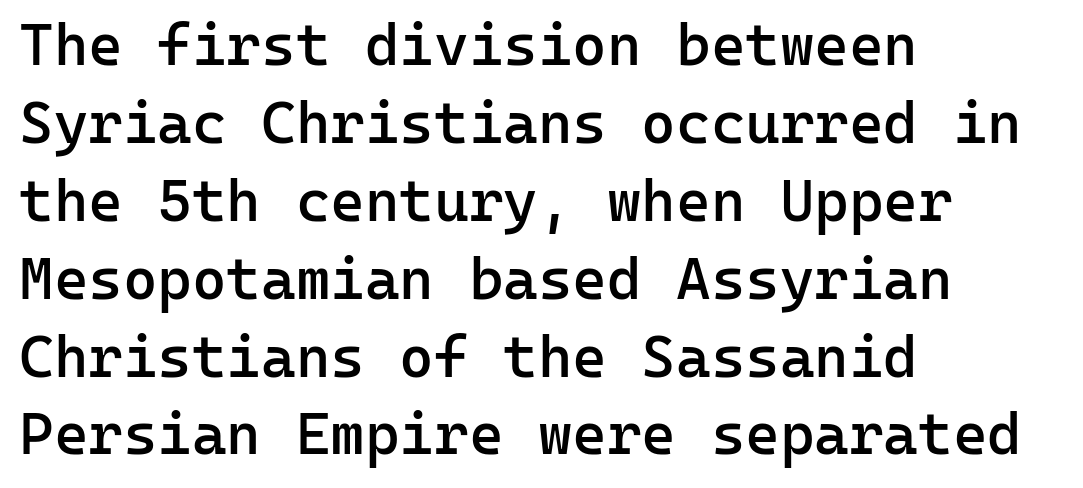
{"serif": "no", "italic": "no", "bold": "semi", "weight": "semibold", "width": "normal", "stroke_contrast": "low", "x_height": "medium", "monospaced": "yes", "underline": "no", "align": "left", "line_spacing": "normal", "line_spacing_ratio": 1.32, "letter_spacing": "normal", "letter_spacing_em": 0.0, "glyph_px": 59}
